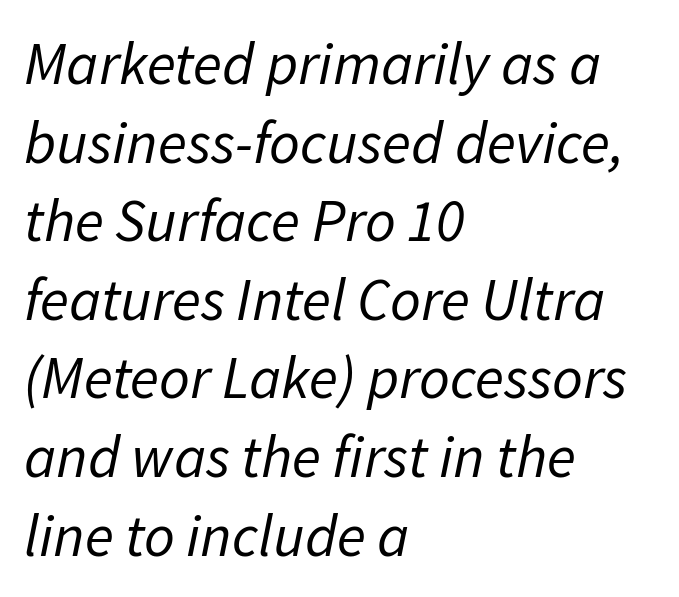
Counters stay open thanks to moderate or lighter strokes. The words here are not underlined. These lines are rendered in a variable-pitch font. Leading: standard. This sample uses plain, unmodified letter spacing. Typeset ragged right — the left edge is the straight one.
